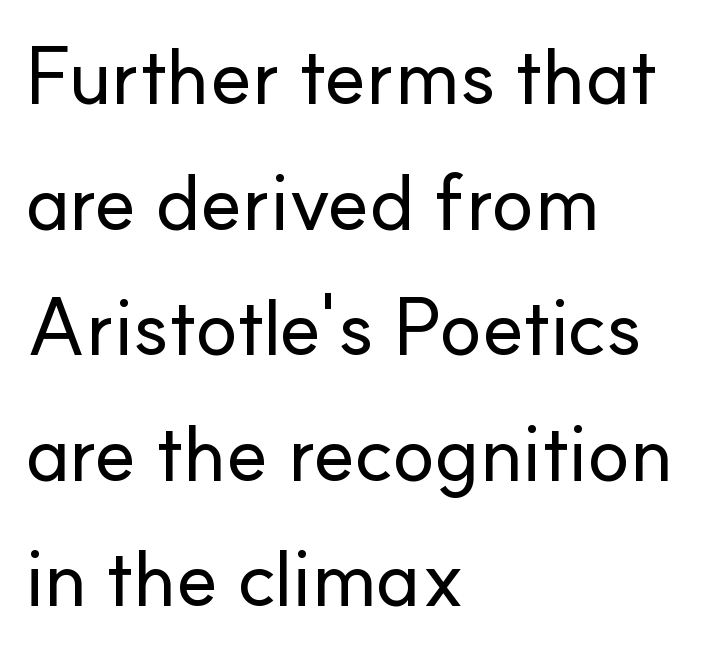
{"serif": "no", "italic": "no", "width": "normal", "stroke_contrast": "low", "x_height": "small", "monospaced": "no", "underline": "no", "align": "left", "line_spacing": "normal", "line_spacing_ratio": 1.59, "letter_spacing": "normal", "letter_spacing_em": 0.0, "glyph_px": 79}
